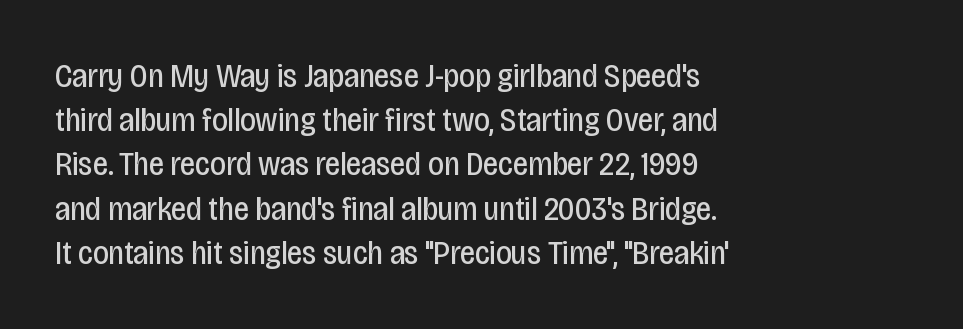
Q: Is the text bold? A: No.
Q: Is the text italic (slanted)? A: No, it is upright.
Q: Is the typeface a serif or a sans-serif typeface? A: Sans-serif.
Q: Is the text underlined? A: No.
Q: How is the paragraph aligned? A: Left-aligned.
Q: Is the spacing between letters normal or unusually wide? A: Normal.
Q: Is the spacing between lines tight, normal or loose? A: Normal.
Q: Width (condensed, normal, or wide)? A: Condensed.
Q: Stroke contrast? A: Low.
Q: x-height? A: Large.
Q: Monospaced? A: No.
